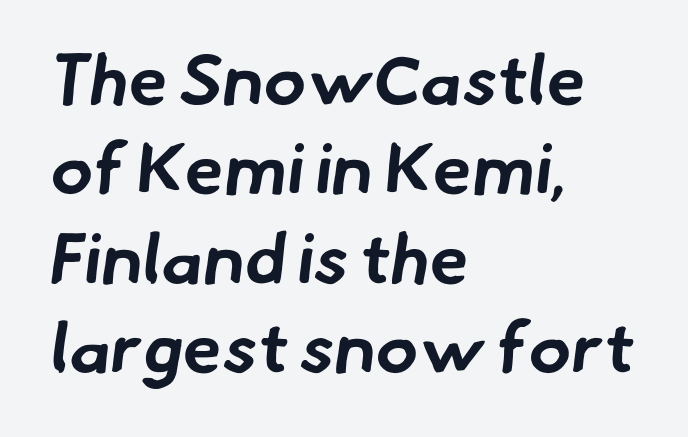
The image shows 71 px bold sans-serif type; set left-aligned, normal line spacing (1.26x), normal letter spacing, not underlined; low stroke contrast and a small x-height.
